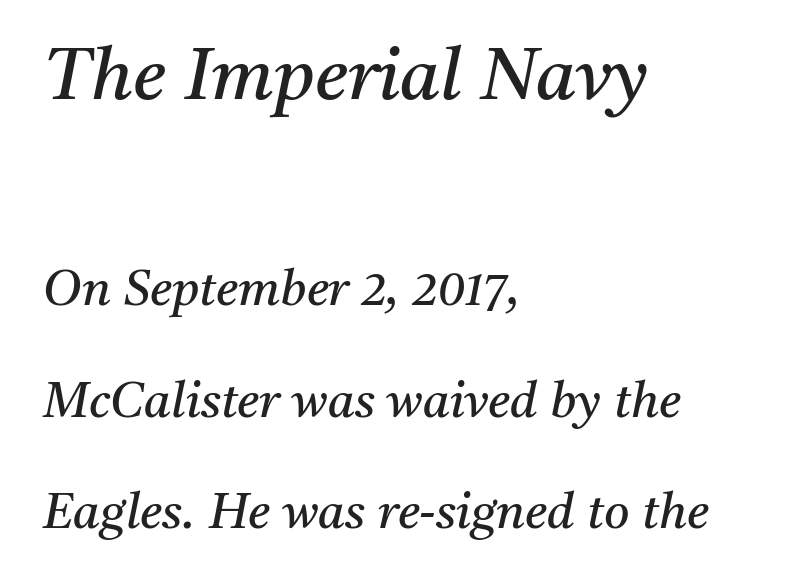
Note the varied advance widths — an 'i' is clearly narrower than an 'm'. Observe the lean: these are italic letterforms. Between one letter and the next there's only the usual sliver of space. The space beneath each line is pristine and unruled.
